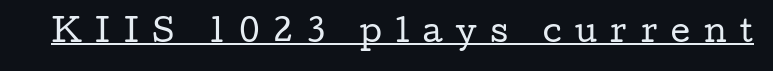
Q: Is the text bold? A: No.
Q: Is the text italic (slanted)? A: No, it is upright.
Q: Is the typeface a serif or a sans-serif typeface? A: Serif.
Q: Is the text underlined? A: Yes.
Q: Is the spacing between letters normal or unusually wide? A: Unusually wide.
Q: Width (condensed, normal, or wide)? A: Wide.
Q: Stroke contrast? A: Low.
Q: x-height? A: Medium.
Q: Monospaced? A: No.
